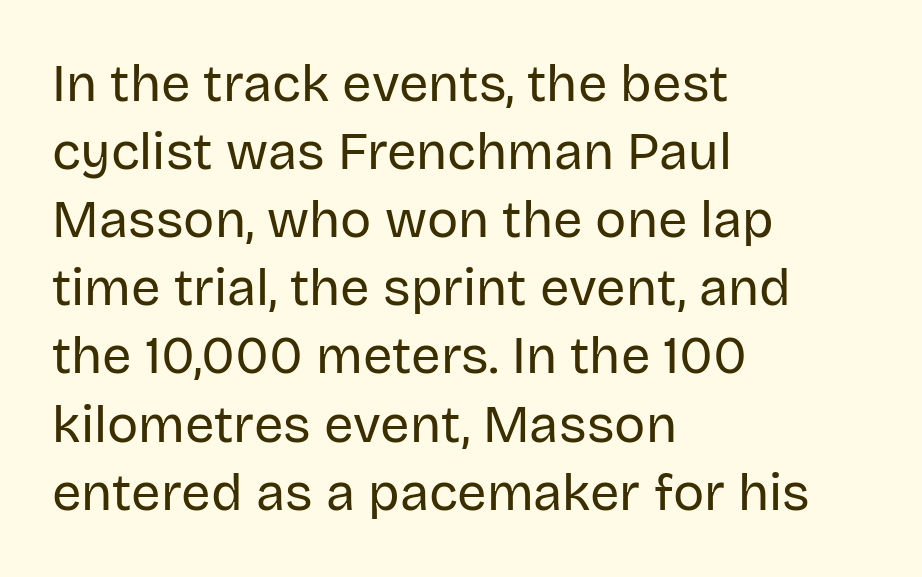
A typesetter would call this leading conventional body-copy spacing. Each letter keeps its own natural width here, so spacing adapts to shape. Short and long lines alike share a common starting point at left. Compared with typical body copy, the letter spacing here is the same. Decoration check: the copy has no underline.
